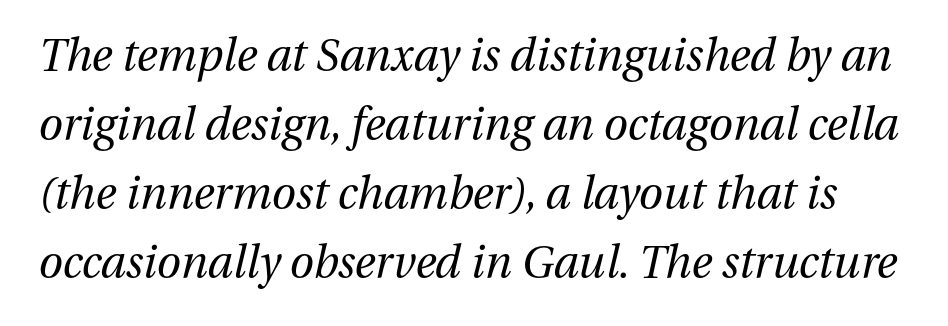
The image shows 44 px regular-weight type, italic (leaning right); set normal line spacing (1.57x), normal letter spacing, not underlined; medium stroke contrast and a medium x-height.
